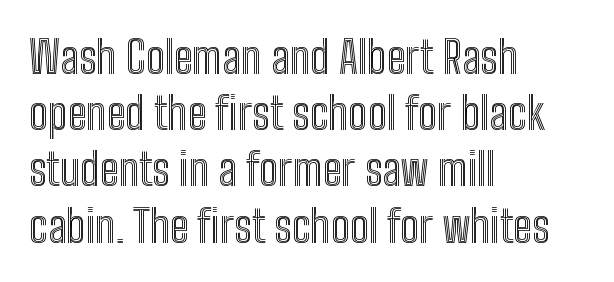
{"italic": "no", "width": "condensed", "x_height": "medium", "monospaced": "no", "underline": "no", "align": "left", "line_spacing": "normal", "line_spacing_ratio": 1.25, "letter_spacing": "normal", "letter_spacing_em": 0.0, "glyph_px": 45}
